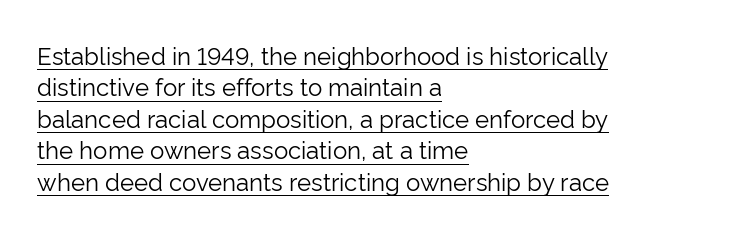
The image shows 24 px text type, upright; set left-aligned, normal line spacing (1.31x), normal letter spacing, underlined.
